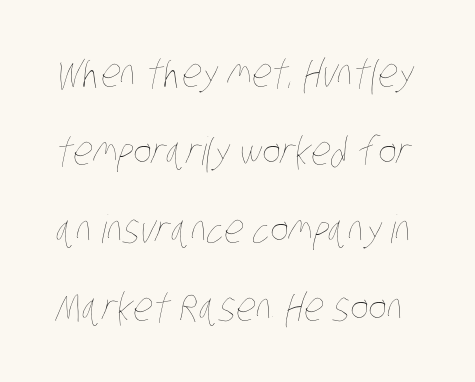
No heavy texture on the line: the type isn't bold. No extra tracking has been applied to these lines. Descender tails drop into unmarked territory. Note the varied advance widths — an 'i' is clearly narrower than an 'm'. Leading: increased.
